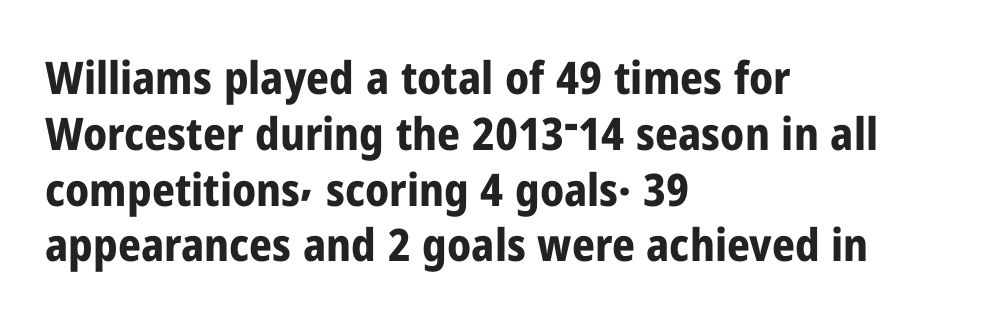
The letters stand upright; this is a roman face. Think of a printed novel: that variable character pitch is what you see here. Unmarked baselines from the first word to the last. No feet cap the strokes, marking this as sans-serif type.
